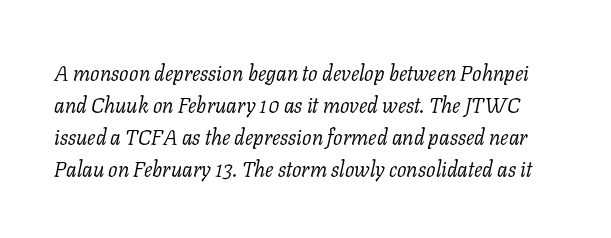
The image shows 21 px text type, italic (leaning right); set normal line spacing (1.52x), normal letter spacing, not underlined.
